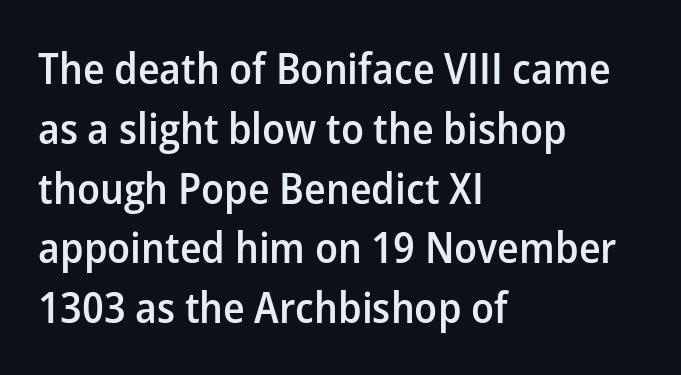
Q: Is the text bold? A: Semi-bold.
Q: Is the text italic (slanted)? A: No, it is upright.
Q: Is the typeface a serif or a sans-serif typeface? A: Sans-serif.
Q: Is the text underlined? A: No.
Q: How is the paragraph aligned? A: Left-aligned.
Q: Is the spacing between letters normal or unusually wide? A: Normal.
Q: Is the spacing between lines tight, normal or loose? A: Normal.
Q: Width (condensed, normal, or wide)? A: Normal.
Q: Stroke contrast? A: Low.
Q: x-height? A: Medium.
Q: Monospaced? A: No.
